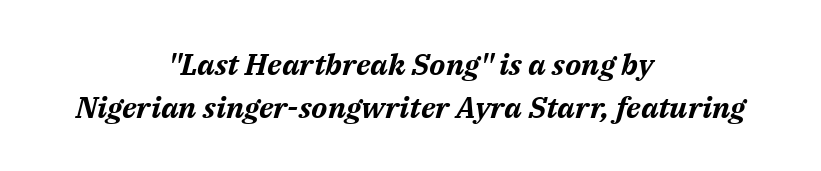
Students, observe: this is what conventionally led text looks like. The glyphs are unaccompanied by any horizontal stroke below them. Caption: multi-line text, centered on the measure. Do the characters align in a grid? No, the font is proportional. A dark, heavy texture on the line: the type is bold.
